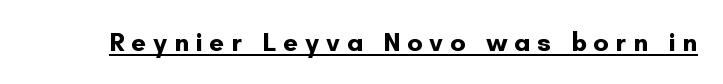
Q: Is the text bold? A: Yes.
Q: Is the text italic (slanted)? A: No, it is upright.
Q: Is the text underlined? A: Yes.
Q: Is the spacing between letters normal or unusually wide? A: Unusually wide.
